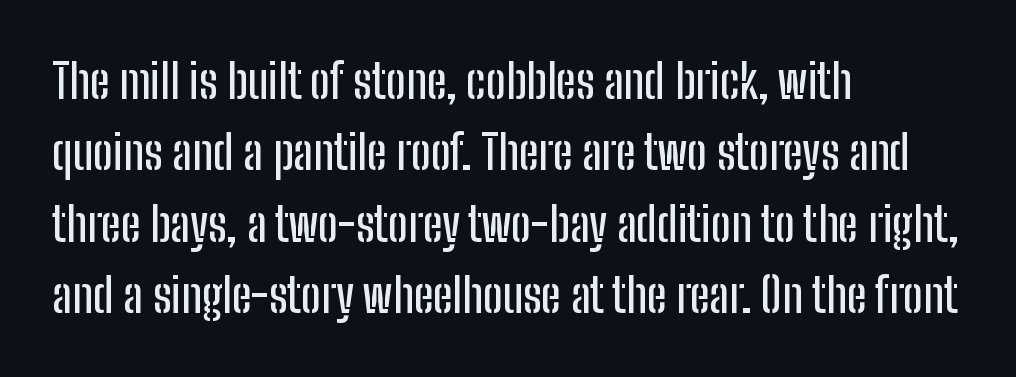
The image shows 47 px condensed sans-serif type, upright; set left-aligned, normal line spacing (1.52x), normal letter spacing, not underlined; low stroke contrast and a medium x-height.
